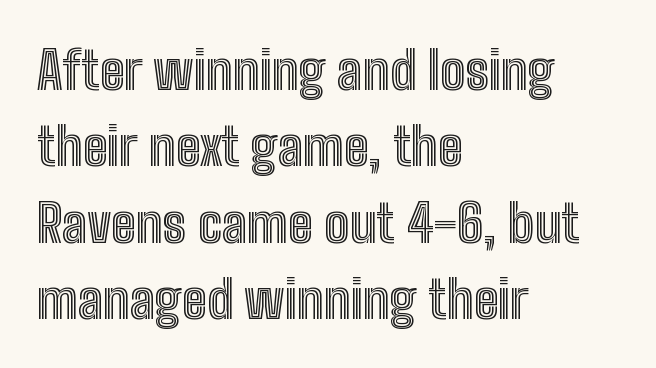
The image shows 53 px condensed type, upright; set left-aligned, normal line spacing (1.44x), normal letter spacing, not underlined; a medium x-height.
